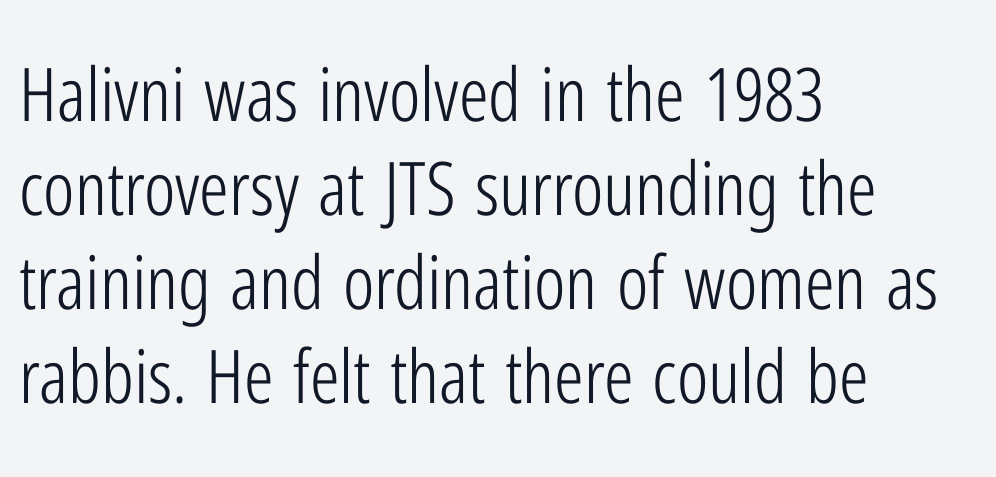
Weight: not bold — regular or lighter. Note the varied advance widths — an 'i' is clearly narrower than an 'm'. Type style note: lacks serifs. Posture: vertical.
